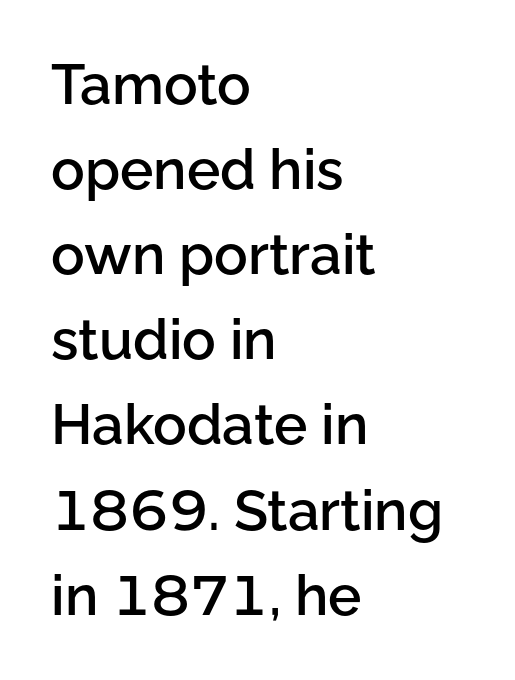
{"serif": "no", "italic": "no", "bold": "semi", "weight": "semibold", "width": "normal", "stroke_contrast": "low", "x_height": "medium", "monospaced": "no", "underline": "no", "align": "left", "line_spacing": "normal", "line_spacing_ratio": 1.52, "letter_spacing": "normal", "letter_spacing_em": 0.0, "glyph_px": 56}
